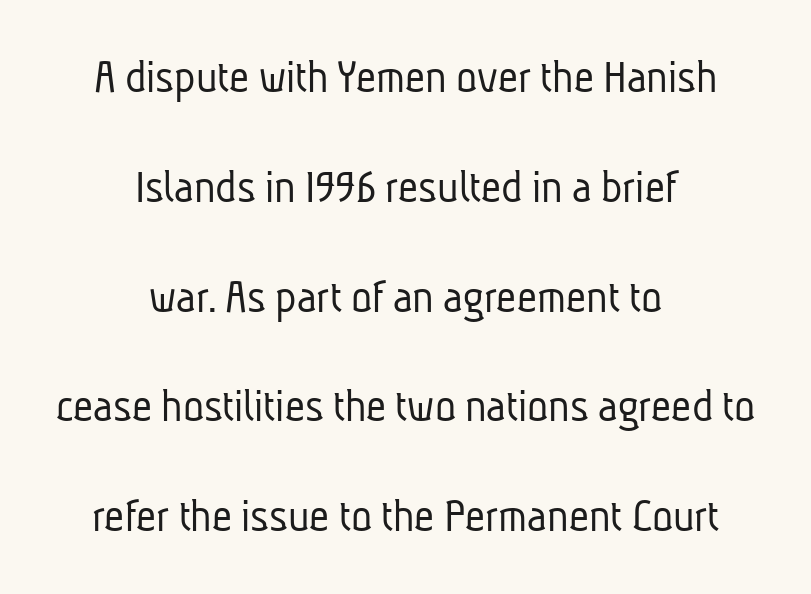
{"serif": "no", "bold": "no", "weight": "light", "width": "condensed", "stroke_contrast": "low", "x_height": "medium", "monospaced": "no", "underline": "no", "align": "center", "line_spacing": "loose", "line_spacing_ratio": 2.24, "letter_spacing": "normal", "letter_spacing_em": 0.0, "glyph_px": 49}
